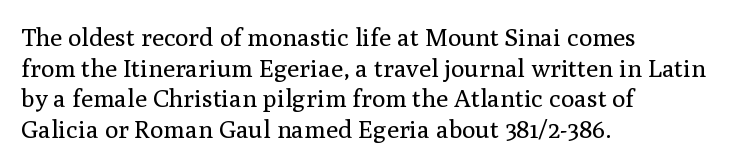
{"italic": "no", "bold": "no", "underline": "no", "align": "left", "line_spacing_ratio": 1.23, "letter_spacing": "normal", "letter_spacing_em": 0.0, "glyph_px": 25}
